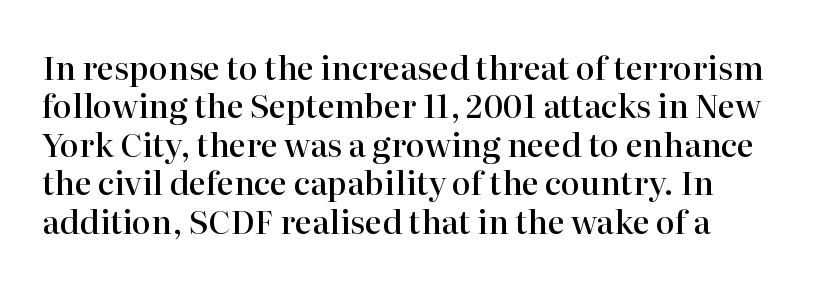
Q: Is the text bold? A: Semi-bold.
Q: Is the text italic (slanted)? A: No, it is upright.
Q: Is the typeface a serif or a sans-serif typeface? A: Serif.
Q: Is the text underlined? A: No.
Q: Is the spacing between letters normal or unusually wide? A: Normal.
Q: Width (condensed, normal, or wide)? A: Normal.
Q: Stroke contrast? A: High.
Q: x-height? A: Medium.
Q: Monospaced? A: No.
